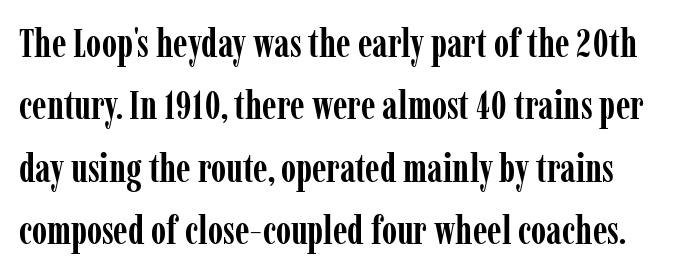
The image shows 39 px semibold, condensed serif type, upright; set normal line spacing (1.6x), normal letter spacing, not underlined; low stroke contrast and a medium x-height.
